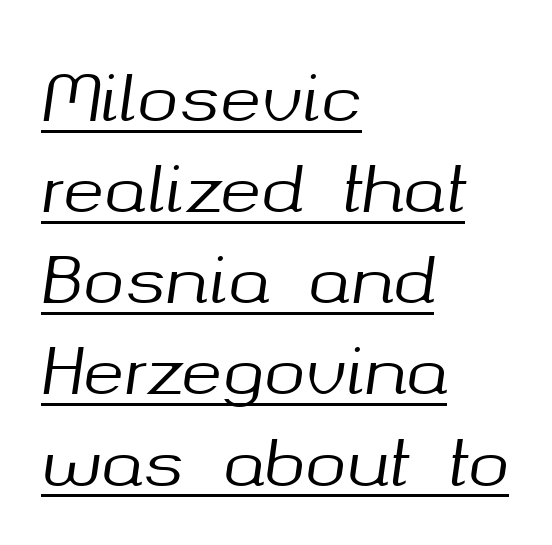
The image shows 62 px text type, italic (leaning right); set left-aligned, normal line spacing (1.47x), normal letter spacing, underlined; medium stroke contrast and a medium x-height.
